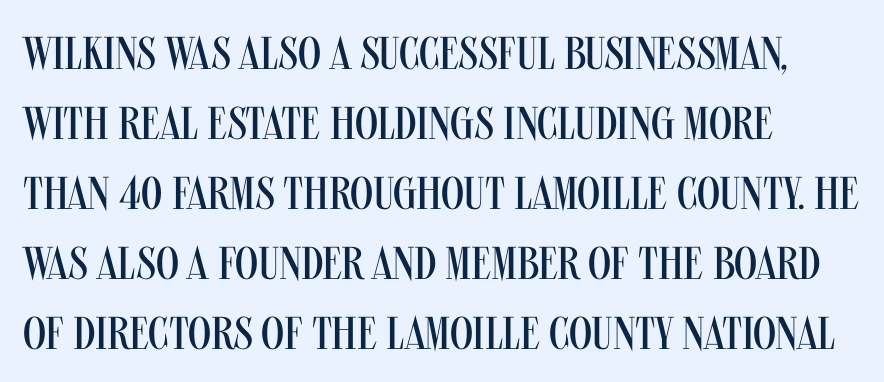
The image shows 46 px regular-weight, condensed sans-serif type, upright; set left-aligned, normal line spacing (1.52x), normal letter spacing, not underlined; medium stroke contrast and a large x-height.
